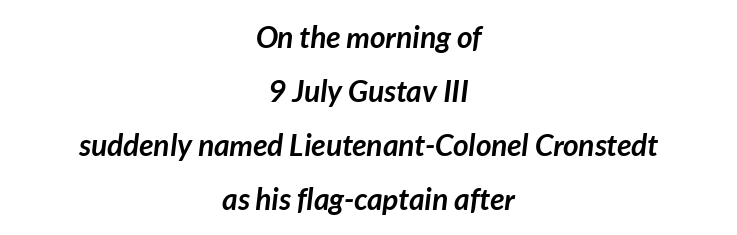
Q: Is the text bold? A: Yes.
Q: Is the typeface a serif or a sans-serif typeface? A: Sans-serif.
Q: Is the text underlined? A: No.
Q: How is the paragraph aligned? A: Centered.
Q: Is the spacing between letters normal or unusually wide? A: Normal.
Q: Width (condensed, normal, or wide)? A: Normal.
Q: Stroke contrast? A: Low.
Q: x-height? A: Medium.
Q: Monospaced? A: No.
